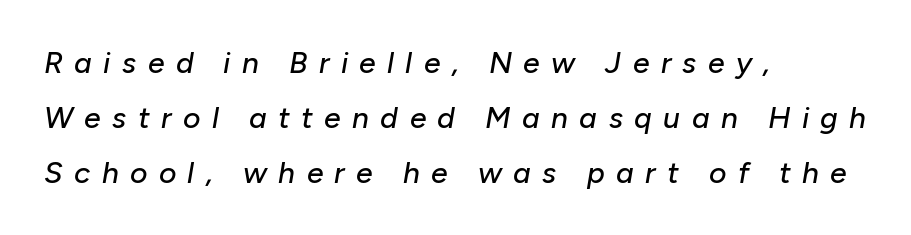
Q: Is the text italic (slanted)? A: Yes, it leans right by about 10 degrees.
Q: Is the text underlined? A: No.
Q: How is the paragraph aligned? A: Left-aligned.
Q: Is the spacing between letters normal or unusually wide? A: Unusually wide.
Q: Width (condensed, normal, or wide)? A: Normal.
Q: Stroke contrast? A: Low.
Q: x-height? A: Medium.
Q: Monospaced? A: No.
